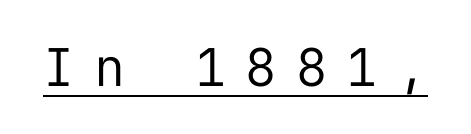
Q: Is the text bold? A: No.
Q: Is the text italic (slanted)? A: No, it is upright.
Q: Is the typeface a serif or a sans-serif typeface? A: Sans-serif.
Q: Is the text underlined? A: Yes.
Q: Is the spacing between letters normal or unusually wide? A: Unusually wide.
Q: Width (condensed, normal, or wide)? A: Normal.
Q: Stroke contrast? A: Low.
Q: x-height? A: Medium.
Q: Monospaced? A: Yes.
